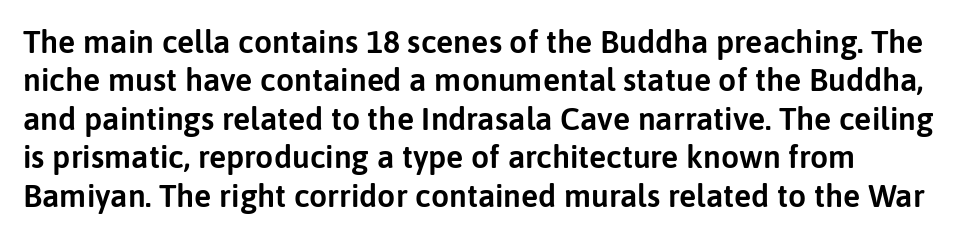
The image shows 32 px sans-serif type, upright; set line spacing 1.2x, normal letter spacing, not underlined; low stroke contrast and a medium x-height.
